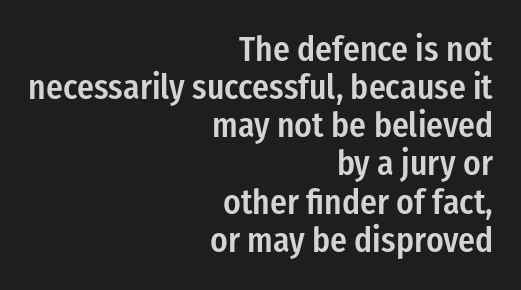
Q: Is the text bold? A: Semi-bold.
Q: Is the text italic (slanted)? A: No, it is upright.
Q: Is the typeface a serif or a sans-serif typeface? A: Sans-serif.
Q: Is the text underlined? A: No.
Q: How is the paragraph aligned? A: Right-aligned.
Q: Is the spacing between letters normal or unusually wide? A: Normal.
Q: Is the spacing between lines tight, normal or loose? A: Tight.
Q: Width (condensed, normal, or wide)? A: Condensed.
Q: Stroke contrast? A: Low.
Q: x-height? A: Medium.
Q: Monospaced? A: No.
